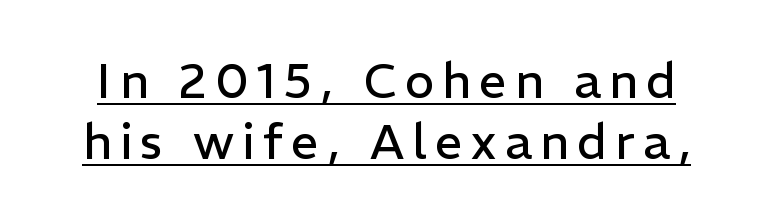
The passage shown is typed in a proportional face where columns would drift. Underlining? Definitely there. Weight: in the light-to-regular range. Are there feet on the stems? There aren't — it's a sans. It's the straight-up-and-down kind of type.
